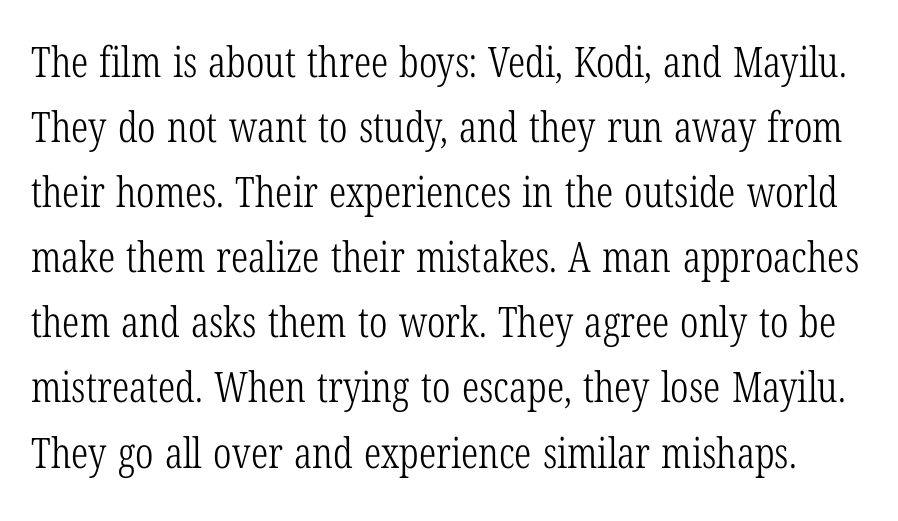
Q: Is the text bold? A: No.
Q: Is the text italic (slanted)? A: No, it is upright.
Q: Is the typeface a serif or a sans-serif typeface? A: Serif.
Q: Is the text underlined? A: No.
Q: Is the spacing between letters normal or unusually wide? A: Normal.
Q: Is the spacing between lines tight, normal or loose? A: Normal.
Q: Width (condensed, normal, or wide)? A: Condensed.
Q: Stroke contrast? A: Low.
Q: x-height? A: Medium.
Q: Monospaced? A: No.
